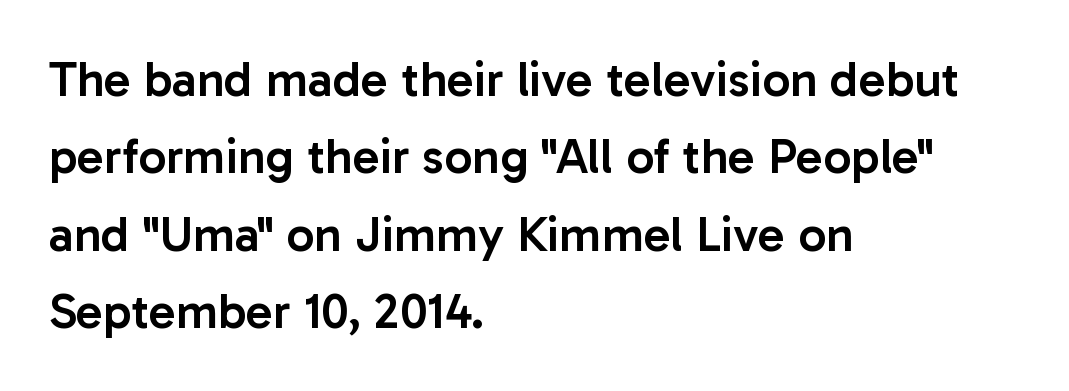
The image shows 50 px semibold sans-serif type, upright; set left-aligned, normal line spacing (1.55x), normal letter spacing, not underlined; low stroke contrast and a medium x-height.
